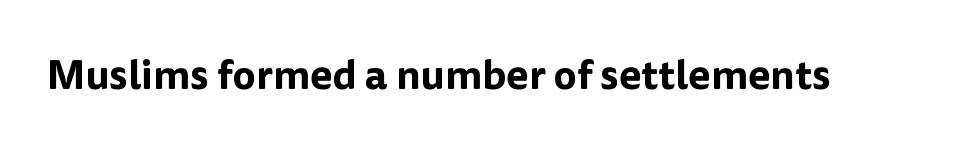
Q: Is the text italic (slanted)? A: No, it is upright.
Q: Is the typeface a serif or a sans-serif typeface? A: Sans-serif.
Q: Is the text underlined? A: No.
Q: Is the spacing between letters normal or unusually wide? A: Normal.
Q: Width (condensed, normal, or wide)? A: Normal.
Q: Stroke contrast? A: Low.
Q: x-height? A: Medium.
Q: Monospaced? A: No.
